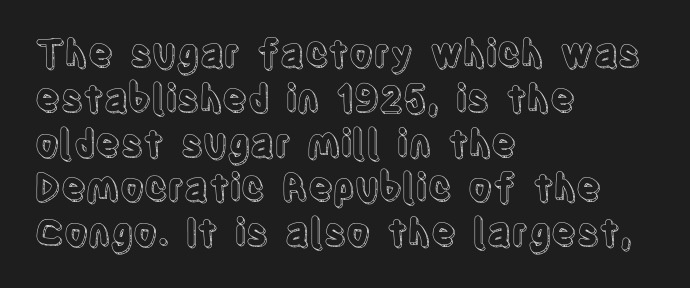
The image shows 37 px condensed type, upright; set left-aligned, line spacing 1.21x, normal letter spacing, not underlined; a large x-height.
